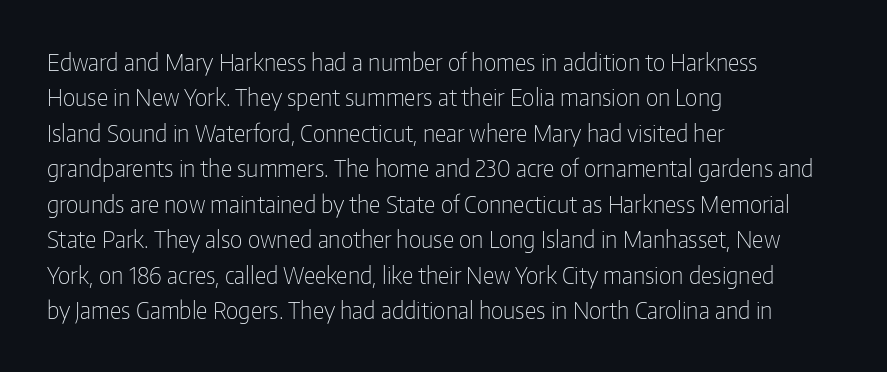
Q: Is the text bold? A: No.
Q: Is the text italic (slanted)? A: No, it is upright.
Q: Is the text underlined? A: No.
Q: How is the paragraph aligned? A: Left-aligned.
Q: Is the spacing between letters normal or unusually wide? A: Normal.
Q: Is the spacing between lines tight, normal or loose? A: Normal.
